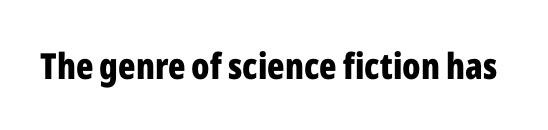
{"serif": "no", "italic": "no", "bold": "yes", "weight": "bold", "width": "condensed", "stroke_contrast": "low", "x_height": "medium", "monospaced": "no", "underline": "no", "letter_spacing": "normal", "letter_spacing_em": 0.0, "glyph_px": 36}
